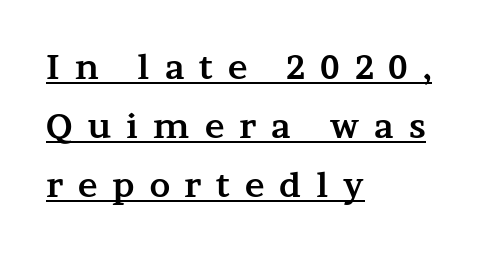
Is this a fixed-width face? No — the glyphs have proportional, varying widths. Ascenders rise straight up at ninety degrees. Like a heading marked for emphasis, these lines bear an underscore. Short and long lines alike share a common starting point at left.
